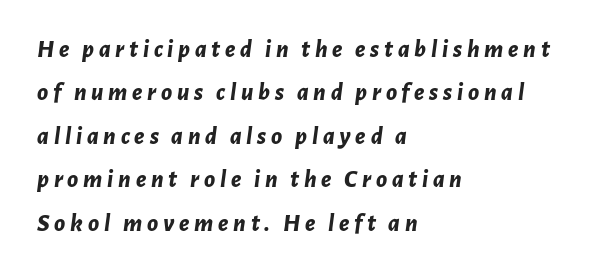
Every row of glyphs begins at an identical x-position on the left. Weight check: bold — yes, fully. Quick note: underline off. The whole block is typeset with a tilt.
